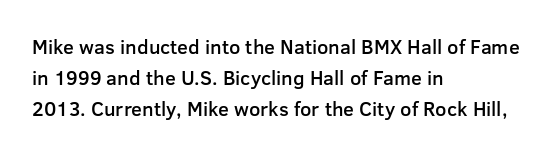
{"italic": "no", "bold": "semi", "underline": "no", "align": "left", "line_spacing": "normal", "line_spacing_ratio": 1.54, "letter_spacing": "normal", "letter_spacing_em": 0.0, "glyph_px": 20}
